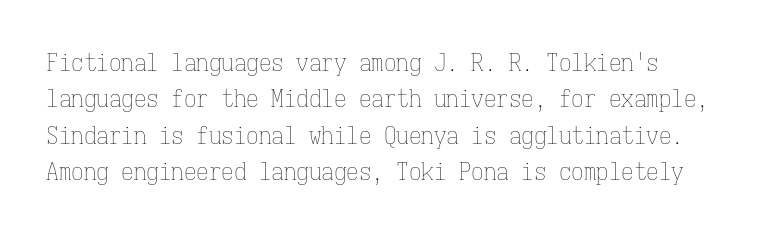
{"italic": "no", "bold": "no", "underline": "no", "line_spacing": "normal", "line_spacing_ratio": 1.46, "letter_spacing": "normal", "letter_spacing_em": 0.0, "glyph_px": 25}
